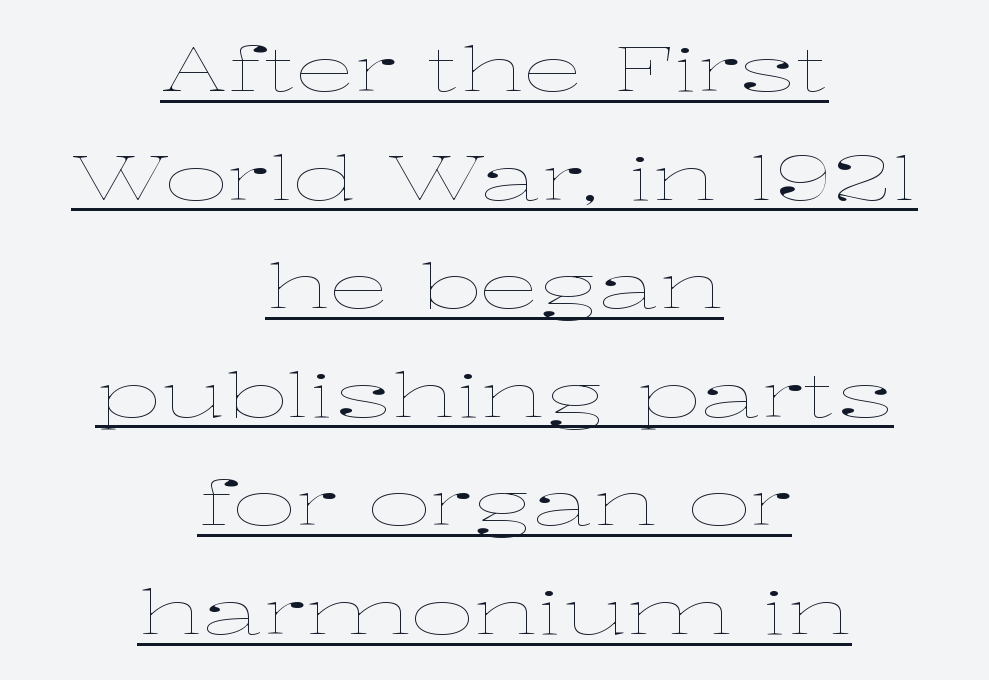
The image shows 61 px thin, wide type, upright; set centered, line spacing 1.78x, normal letter spacing, underlined; low stroke contrast and a medium x-height.
